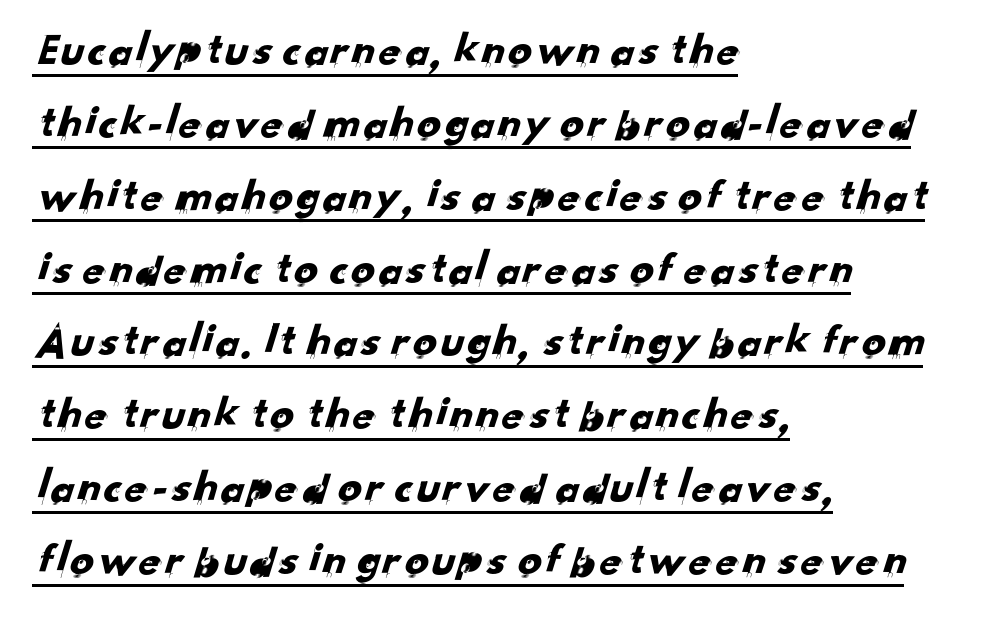
The image shows 47 px sans-serif type; set left-aligned, normal line spacing (1.55x), normal letter spacing, underlined; low stroke contrast and a small x-height.
